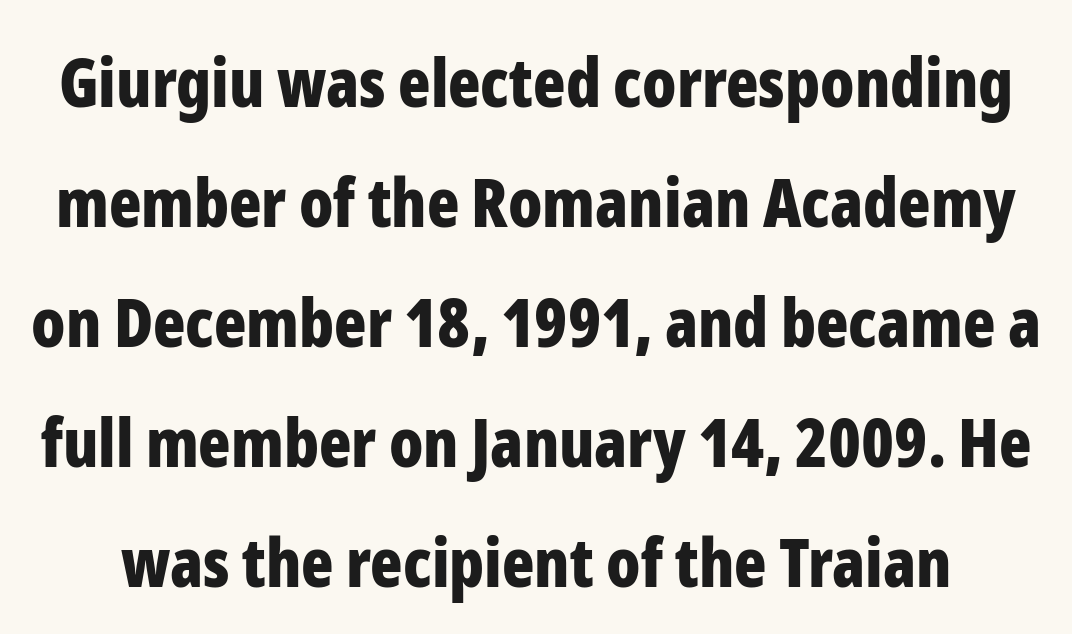
{"serif": "no", "italic": "no", "bold": "yes", "weight": "bold", "width": "condensed", "stroke_contrast": "low", "x_height": "medium", "monospaced": "no", "underline": "no", "line_spacing_ratio": 1.79, "letter_spacing": "normal", "letter_spacing_em": 0.0, "glyph_px": 67}
